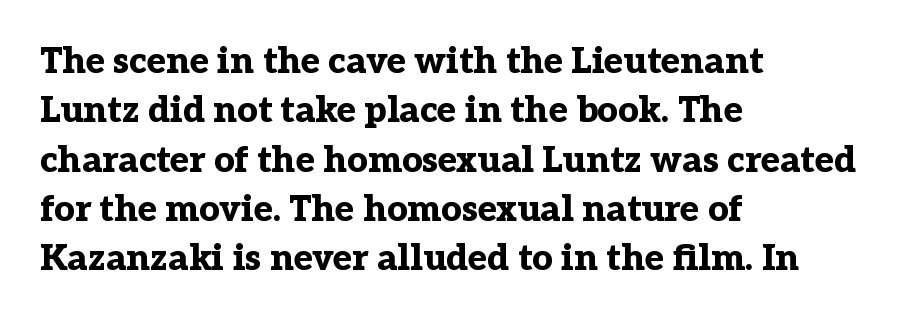
{"serif": "yes", "italic": "no", "bold": "yes", "weight": "bold", "width": "normal", "stroke_contrast": "low", "x_height": "medium", "monospaced": "no", "underline": "no", "align": "left", "line_spacing": "normal", "line_spacing_ratio": 1.37, "letter_spacing": "normal", "letter_spacing_em": 0.0, "glyph_px": 36}
